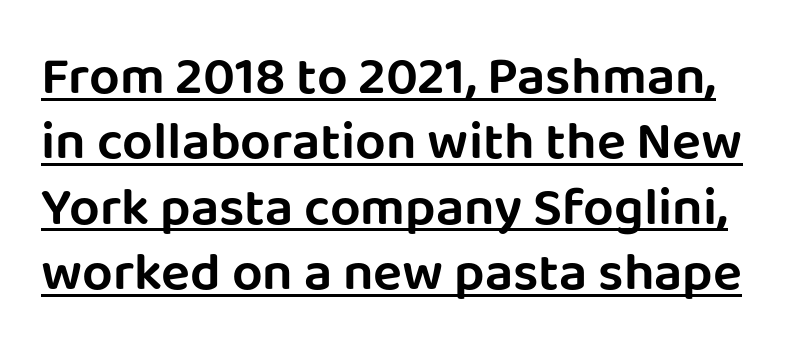
The image shows 54 px sans-serif type, upright; set line spacing 1.21x, normal letter spacing, underlined; low stroke contrast and a large x-height.
